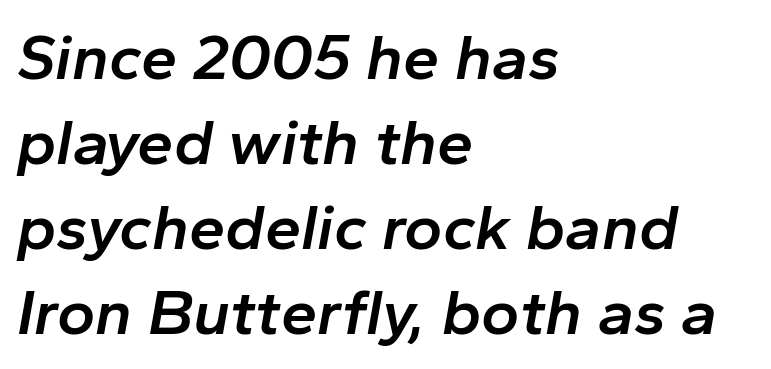
The image shows 65 px semibold type, italic (leaning right); set left-aligned, normal line spacing (1.31x), normal letter spacing, not underlined; low stroke contrast and a medium x-height.
